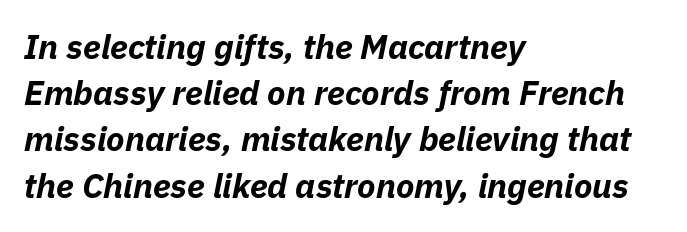
Q: Is the text bold? A: Yes.
Q: Is the text italic (slanted)? A: Yes, it leans right by about 11 degrees.
Q: Is the text underlined? A: No.
Q: How is the paragraph aligned? A: Left-aligned.
Q: Is the spacing between letters normal or unusually wide? A: Normal.
Q: Is the spacing between lines tight, normal or loose? A: Normal.
Q: Width (condensed, normal, or wide)? A: Normal.
Q: Stroke contrast? A: Low.
Q: x-height? A: Medium.
Q: Monospaced? A: No.
